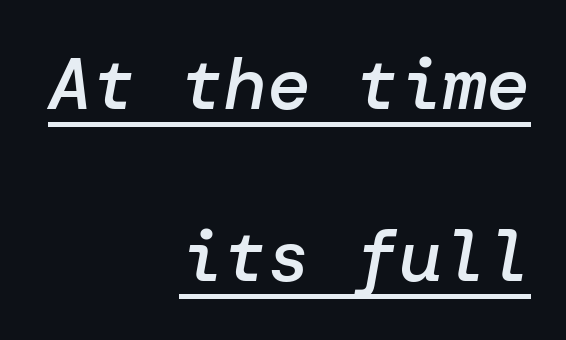
Q: Is the text bold? A: Semi-bold.
Q: Is the text italic (slanted)? A: Yes, it leans right by about 10 degrees.
Q: Is the text underlined? A: Yes.
Q: How is the paragraph aligned? A: Right-aligned.
Q: Is the spacing between letters normal or unusually wide? A: Normal.
Q: Is the spacing between lines tight, normal or loose? A: Loose.
Q: Width (condensed, normal, or wide)? A: Normal.
Q: Stroke contrast? A: Low.
Q: x-height? A: Medium.
